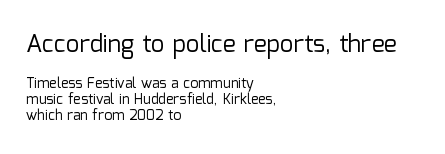
The axis of the letterforms is exactly vertical. A quiet, ordinary-to-light weight characterises the typeface. The upper block of text is set noticeably larger than the block beneath it. This rendering uses left alignment, leaving the right contour irregular. Honestly, there is no underline to notice here at all. What stands out about the letter spacing? Nothing — it is the standard amount.
